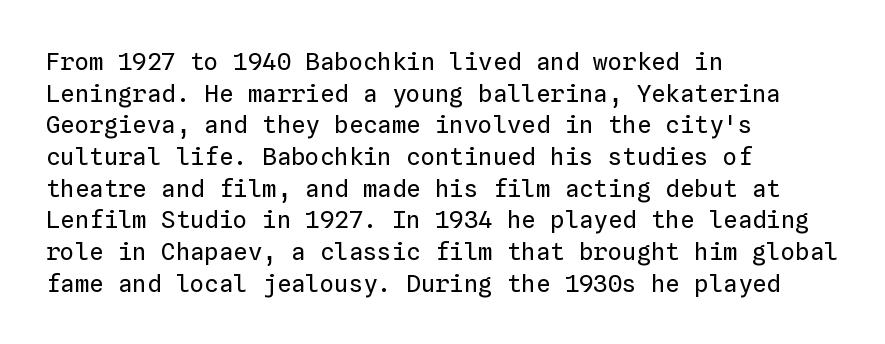
The image shows 24 px text type, upright; set left-aligned, normal line spacing (1.32x), normal letter spacing, not underlined.
